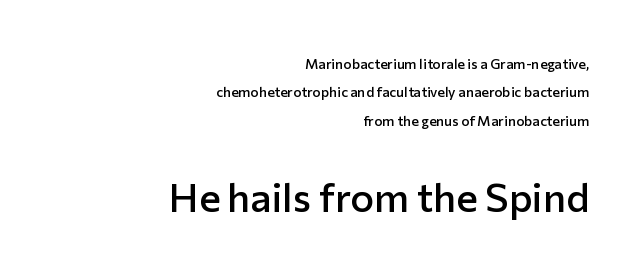
{"serif": "no", "italic": "no", "bold": "semi", "weight": "semibold", "width": "normal", "stroke_contrast": "low", "x_height": "medium", "monospaced": "no", "underline": "no", "align": "right", "line_spacing": "loose", "line_spacing_ratio": 2.02, "letter_spacing": "normal", "letter_spacing_em": 0.0, "larger_block": "second", "size_ratio": 2.86, "glyph_px": 40}
